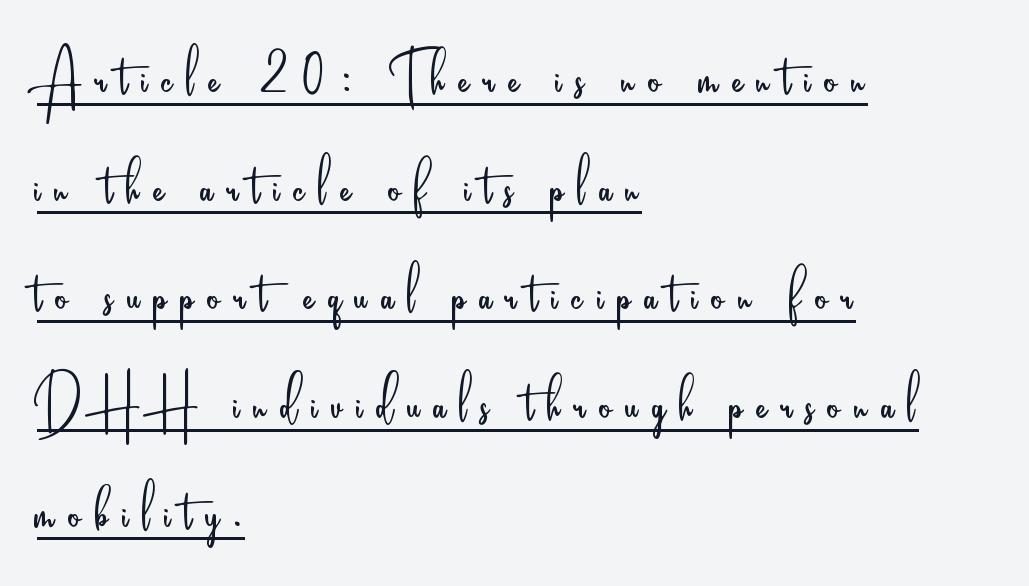
Q: Is the text bold? A: No.
Q: Is the typeface a serif or a sans-serif typeface? A: Sans-serif.
Q: Is the text underlined? A: Yes.
Q: How is the paragraph aligned? A: Left-aligned.
Q: Is the spacing between lines tight, normal or loose? A: Normal.
Q: Width (condensed, normal, or wide)? A: Condensed.
Q: Stroke contrast? A: Low.
Q: x-height? A: Small.
Q: Monospaced? A: No.
